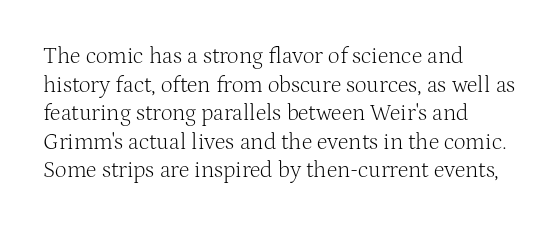
{"italic": "no", "bold": "no", "underline": "no", "align": "left", "line_spacing_ratio": 1.24, "letter_spacing": "normal", "letter_spacing_em": 0.0, "glyph_px": 23}
